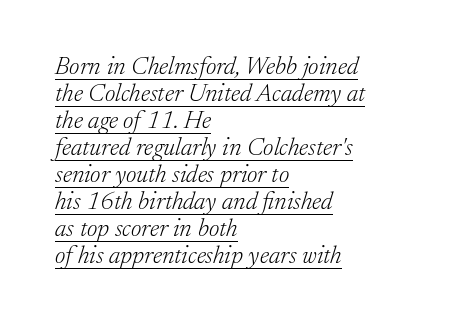
Q: Is the text bold? A: No.
Q: Is the text italic (slanted)? A: Yes, it leans right by about 17 degrees.
Q: Is the text underlined? A: Yes.
Q: How is the paragraph aligned? A: Left-aligned.
Q: Is the spacing between letters normal or unusually wide? A: Normal.
Q: Is the spacing between lines tight, normal or loose? A: Tight.
